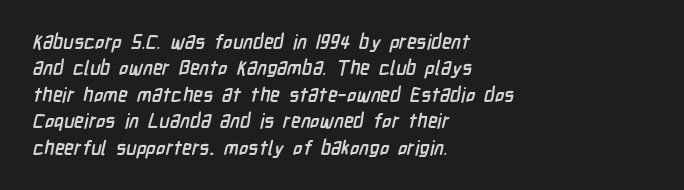
The image shows 20 px bold type; set left-aligned, normal line spacing (1.32x), normal letter spacing, not underlined.
